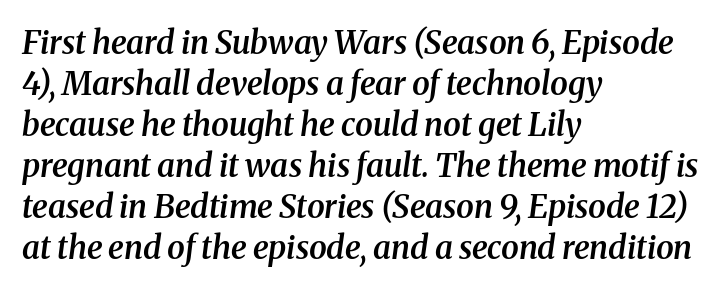
{"serif": "yes", "italic": "yes", "lean": "right", "slant_degrees": 8, "bold": "semi", "weight": "semibold", "width": "normal", "stroke_contrast": "medium", "x_height": "medium", "monospaced": "no", "underline": "no", "align": "left", "line_spacing": "normal", "line_spacing_ratio": 1.28, "letter_spacing": "normal", "letter_spacing_em": 0.0, "glyph_px": 32}
